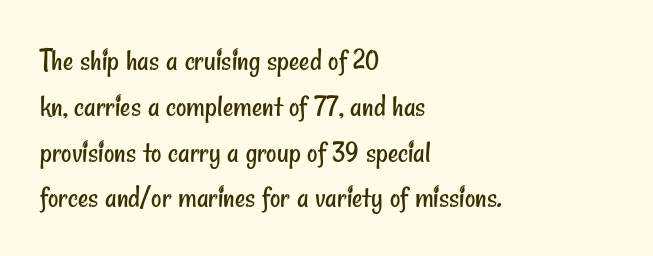
Q: Is the text bold? A: No.
Q: Is the typeface a serif or a sans-serif typeface? A: Sans-serif.
Q: Is the text underlined? A: No.
Q: How is the paragraph aligned? A: Left-aligned.
Q: Is the spacing between letters normal or unusually wide? A: Normal.
Q: Is the spacing between lines tight, normal or loose? A: Normal.
Q: Width (condensed, normal, or wide)? A: Condensed.
Q: Stroke contrast? A: Low.
Q: x-height? A: Small.
Q: Monospaced? A: No.
